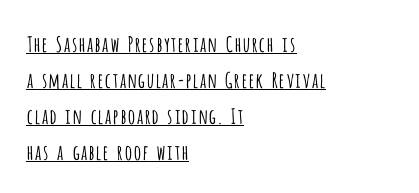
Q: Is the text bold? A: No.
Q: Is the text italic (slanted)? A: No, it is upright.
Q: Is the text underlined? A: Yes.
Q: How is the paragraph aligned? A: Left-aligned.
Q: Is the spacing between letters normal or unusually wide? A: Normal.
